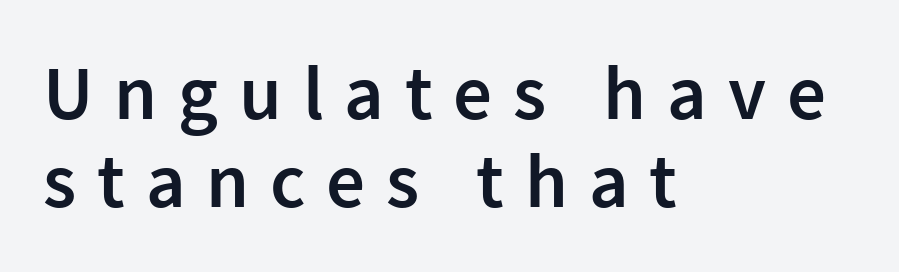
Q: Is the text bold? A: Semi-bold.
Q: Is the text italic (slanted)? A: No, it is upright.
Q: Is the typeface a serif or a sans-serif typeface? A: Sans-serif.
Q: Is the text underlined? A: No.
Q: How is the paragraph aligned? A: Left-aligned.
Q: Is the spacing between letters normal or unusually wide? A: Unusually wide.
Q: Is the spacing between lines tight, normal or loose? A: Tight.
Q: Width (condensed, normal, or wide)? A: Normal.
Q: Stroke contrast? A: Low.
Q: x-height? A: Medium.
Q: Monospaced? A: No.
